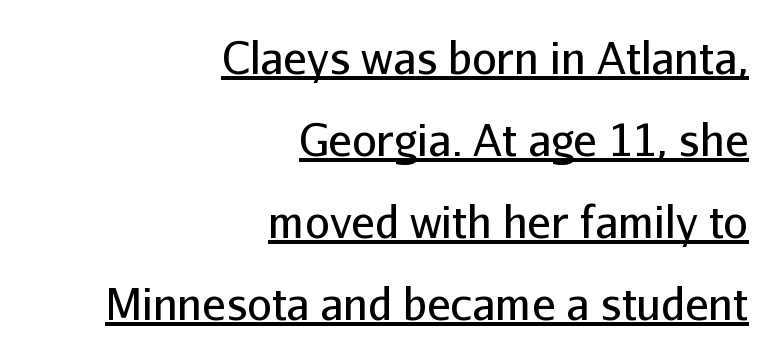
In designer terms, the underline attribute is active on this setting. Every character sits straight up, as roman type does. Look at the tracking — it's just the regular setting, nothing added. Every row of glyphs terminates at an identical x-position on the right.
